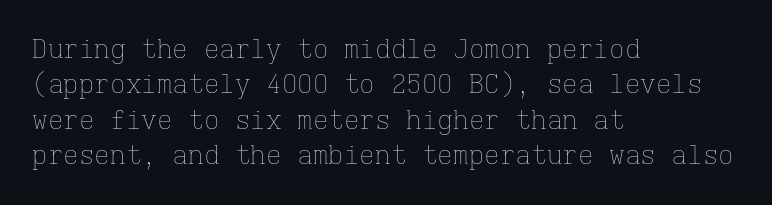
{"italic": "no", "bold": "no", "underline": "no", "align": "left", "line_spacing": "normal", "line_spacing_ratio": 1.36, "letter_spacing": "normal", "letter_spacing_em": 0.0, "glyph_px": 26}
